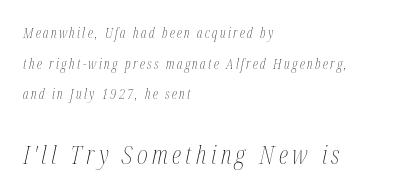
{"italic": "yes", "lean": "right", "slant_degrees": 12, "bold": "no", "underline": "no", "align": "left", "line_spacing": "loose", "line_spacing_ratio": 2.19, "larger_block": "second", "size_ratio": 1.86, "glyph_px": 26}
